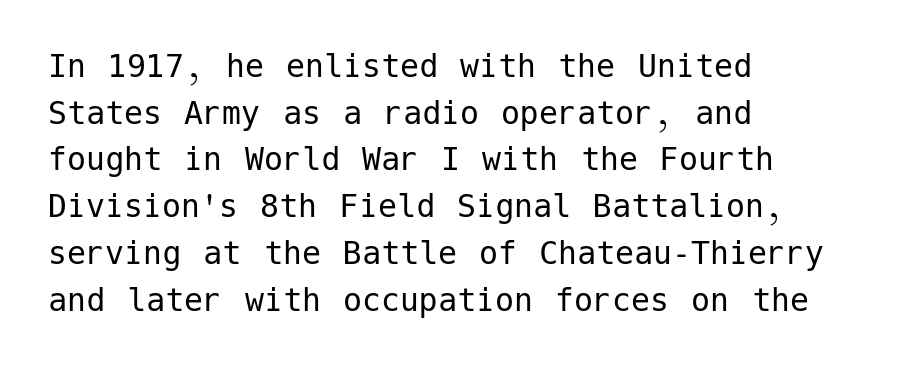
The image shows 38 px regular-weight sans-serif type, upright; set left-aligned, line spacing 1.23x, normal letter spacing, not underlined; low stroke contrast and a medium x-height.
